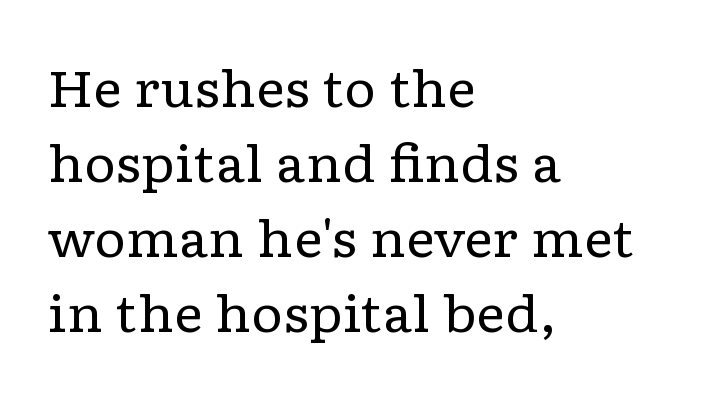
{"serif": "yes", "italic": "no", "bold": "no", "weight": "regular", "width": "wide", "stroke_contrast": "low", "x_height": "medium", "monospaced": "no", "underline": "no", "align": "left", "line_spacing": "normal", "line_spacing_ratio": 1.5, "letter_spacing": "normal", "letter_spacing_em": 0.0, "glyph_px": 50}
